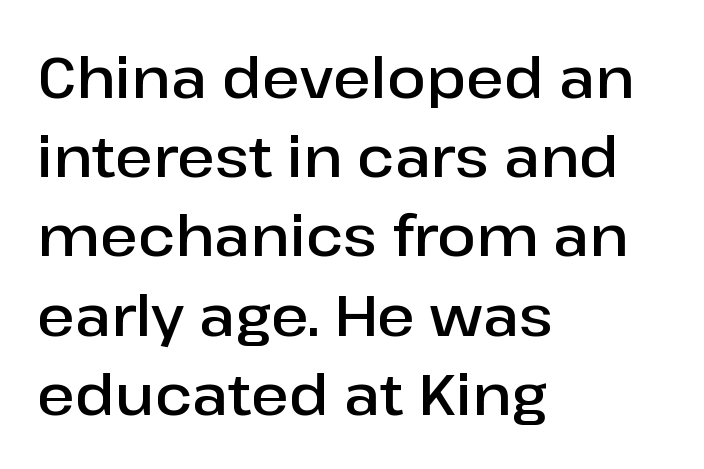
On the weight axis this lands at semibold, roughly 600. Students, note that the glyphs here touch the page at normal intervals. Each letter's strokes conclude bluntly, with no projecting serifs. Italic? Not at all — the glyphs are vertical. Quick note: interline space is typical.
